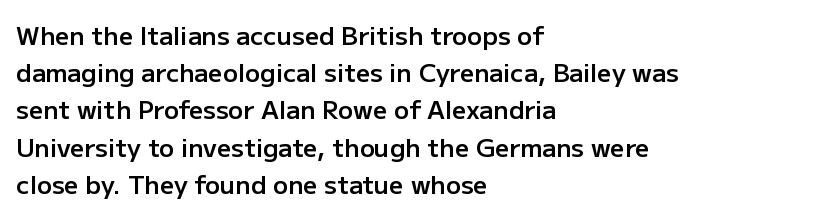
{"italic": "no", "bold": "semi", "underline": "no", "align": "left", "line_spacing": "normal", "line_spacing_ratio": 1.49, "letter_spacing": "normal", "letter_spacing_em": 0.0, "glyph_px": 25}
